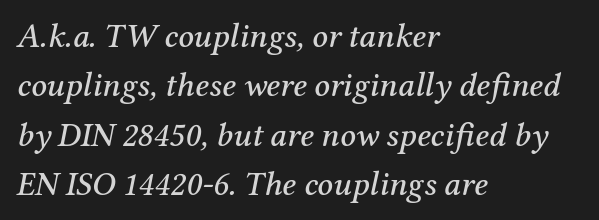
The image shows 34 px serif type, italic (leaning right); set left-aligned, normal line spacing (1.45x), normal letter spacing, not underlined; medium stroke contrast and a medium x-height.
